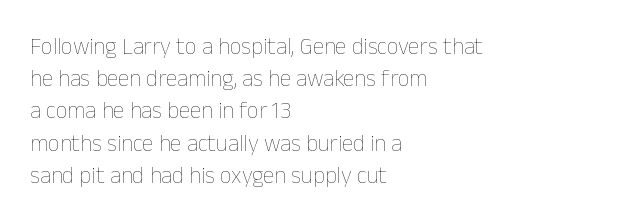
Regarding leading, the lines here are spaced in the standard way. The setting favours the left margin, as ordinary paragraphs usually do. The typeface has the unassuming heft of standard copy or less. The tracking reads as untouched default to a designer's eye. Type without underlining. Vertical strokes here are truly vertical.
